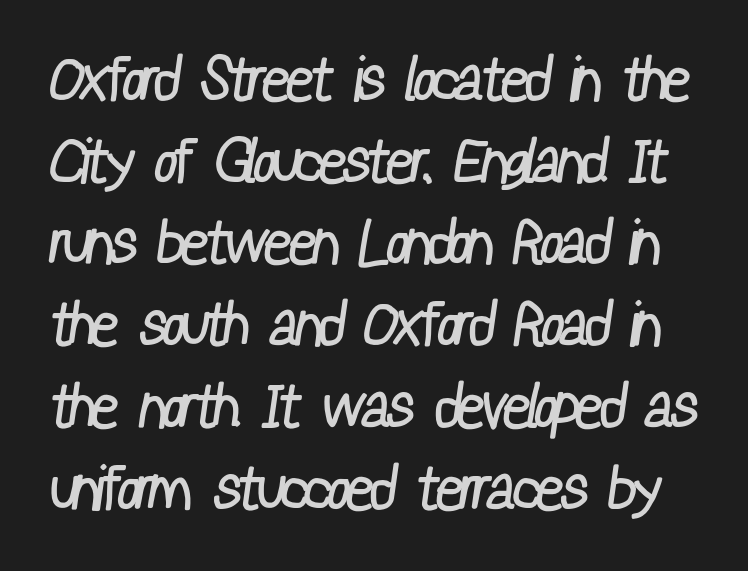
The image shows 61 px regular-weight, condensed sans-serif type; set normal line spacing (1.34x), normal letter spacing, not underlined; low stroke contrast and a medium x-height.
